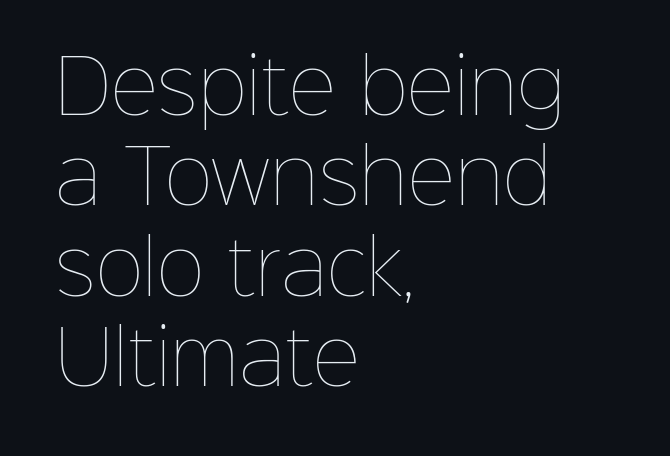
The image shows 74 px thin type, upright; set left-aligned, line spacing 1.22x, normal letter spacing, not underlined; low stroke contrast and a medium x-height.
